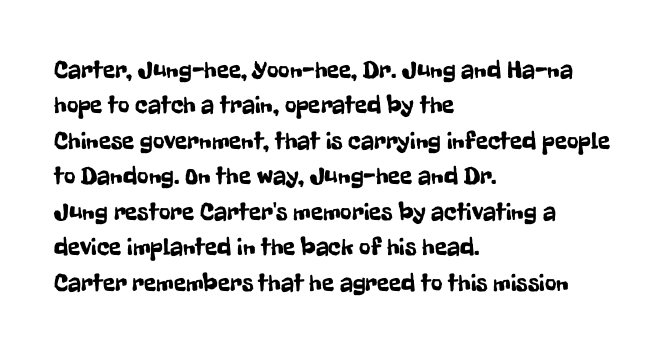
{"italic": "no", "underline": "no", "align": "left", "line_spacing": "normal", "line_spacing_ratio": 1.42, "letter_spacing": "normal", "letter_spacing_em": 0.0, "glyph_px": 25}
